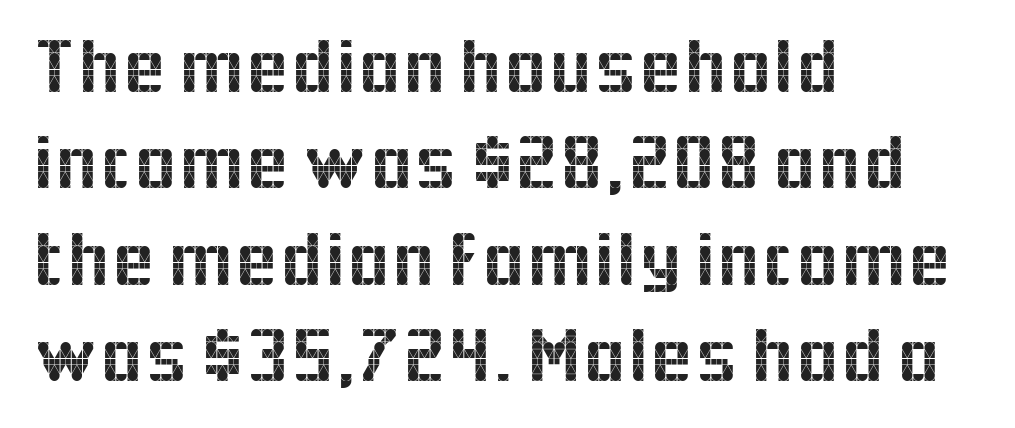
Q: Is the text italic (slanted)? A: No, it is upright.
Q: Is the typeface a serif or a sans-serif typeface? A: Sans-serif.
Q: Is the text underlined? A: No.
Q: How is the paragraph aligned? A: Left-aligned.
Q: Is the spacing between letters normal or unusually wide? A: Normal.
Q: Width (condensed, normal, or wide)? A: Normal.
Q: x-height? A: Medium.
Q: Monospaced? A: No.
